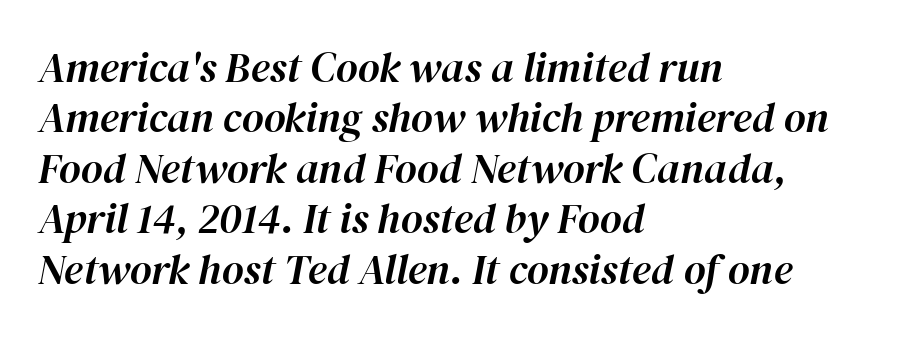
{"italic": "yes", "lean": "right", "slant_degrees": 12, "width": "normal", "stroke_contrast": "high", "x_height": "medium", "monospaced": "no", "underline": "no", "align": "left", "line_spacing_ratio": 1.2, "letter_spacing": "normal", "letter_spacing_em": 0.0, "glyph_px": 42}
